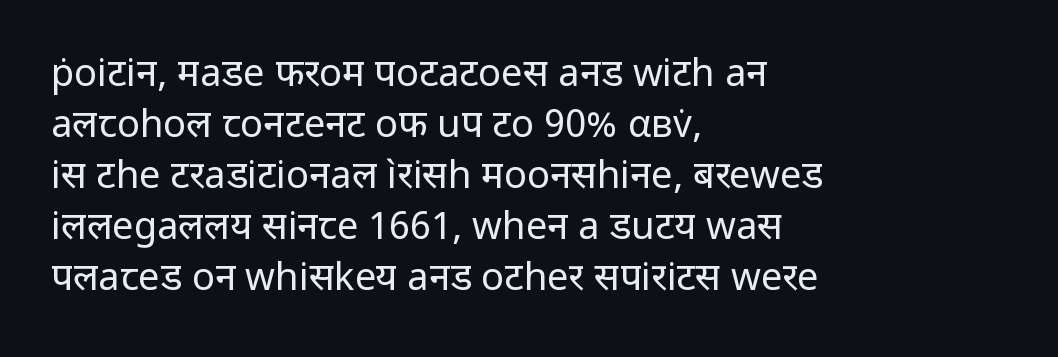
Rule under the text: the space is simply empty. Standard letterfit; no display-style spreading of the glyphs. To sum up the face: it is a sans, with no serifs. A typesetter would call this proportional, since set widths differ per character.
